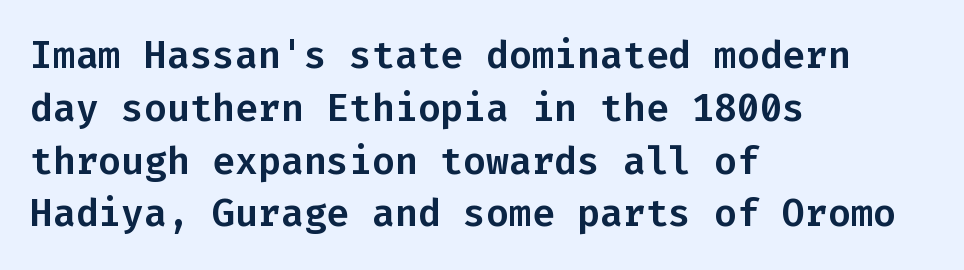
Q: Is the text italic (slanted)? A: No, it is upright.
Q: Is the typeface a serif or a sans-serif typeface? A: Sans-serif.
Q: Is the text underlined? A: No.
Q: How is the paragraph aligned? A: Left-aligned.
Q: Is the spacing between letters normal or unusually wide? A: Normal.
Q: Is the spacing between lines tight, normal or loose? A: Normal.
Q: Width (condensed, normal, or wide)? A: Normal.
Q: Stroke contrast? A: Low.
Q: x-height? A: Medium.
Q: Monospaced? A: Yes.
